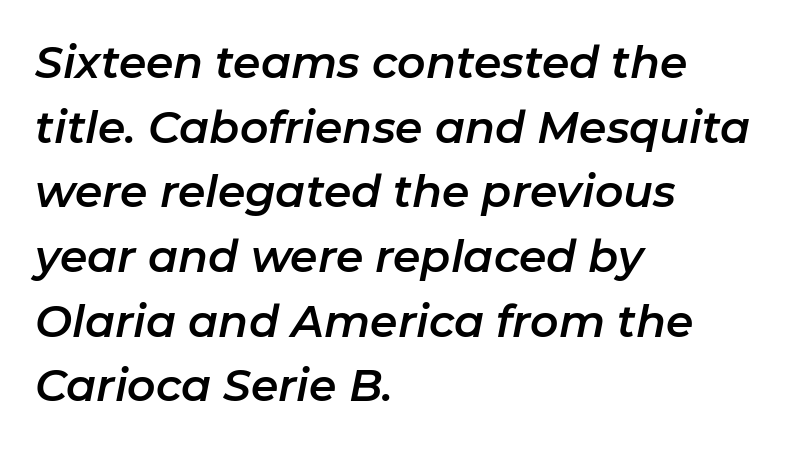
Q: Is the text italic (slanted)? A: Yes, it leans right by about 11 degrees.
Q: Is the text underlined? A: No.
Q: How is the paragraph aligned? A: Left-aligned.
Q: Is the spacing between letters normal or unusually wide? A: Normal.
Q: Is the spacing between lines tight, normal or loose? A: Normal.
Q: Width (condensed, normal, or wide)? A: Normal.
Q: Stroke contrast? A: Low.
Q: x-height? A: Medium.
Q: Monospaced? A: No.
